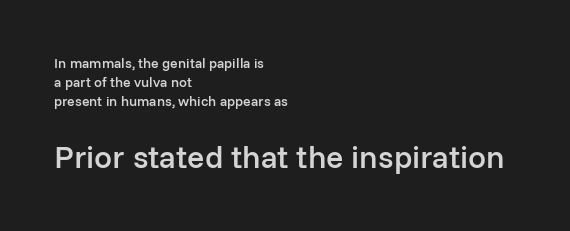
The image shows 32 px semibold sans-serif type, upright; set left-aligned, normal line spacing (1.35x), normal letter spacing, not underlined; the second (bottom) block is 2.29x larger; low stroke contrast and a medium x-height.
